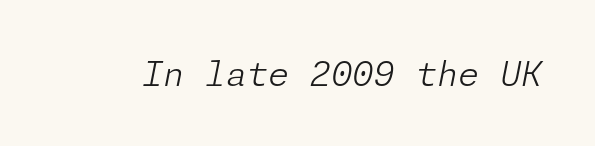
A bare baseline throughout the passage. Designer's note — italics engaged. Heft: none added — not bold. The passage shown has conventional tracking throughout.
